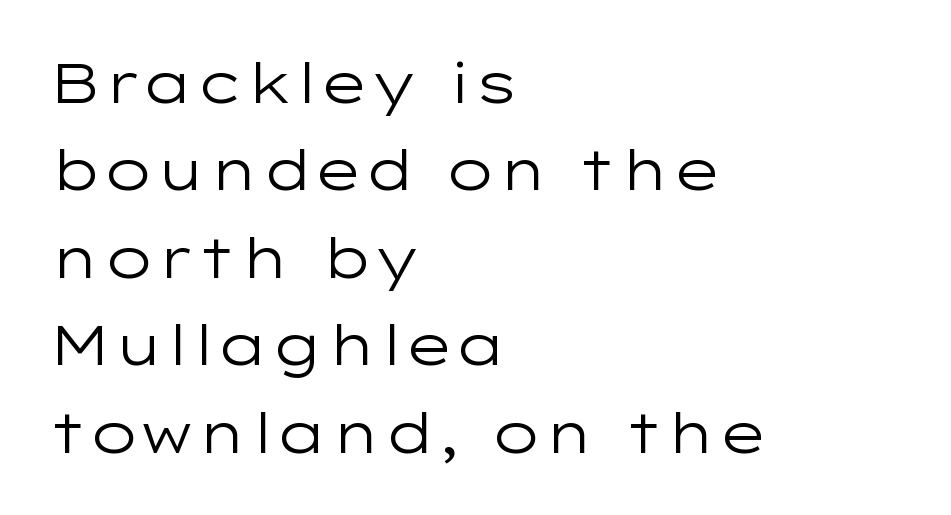
{"serif": "no", "italic": "no", "bold": "no", "weight": "regular", "width": "wide", "stroke_contrast": "low", "x_height": "medium", "monospaced": "no", "underline": "no", "align": "left", "line_spacing": "normal", "line_spacing_ratio": 1.59, "letter_spacing": "normal", "letter_spacing_em": 0.0, "glyph_px": 55}
